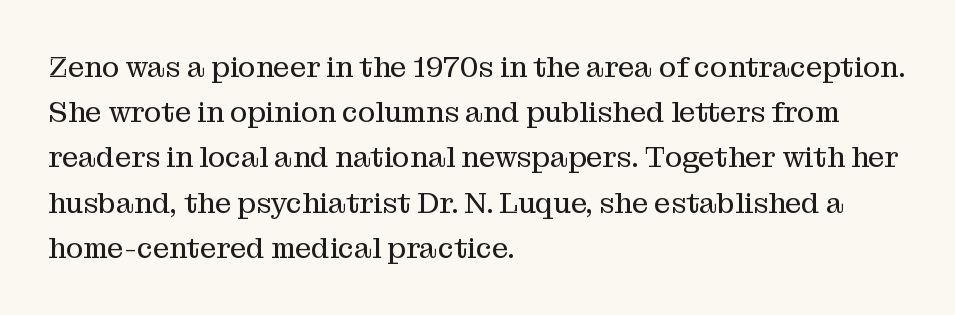
The image shows 29 px regular-weight serif type, upright; set left-aligned, normal line spacing (1.56x), normal letter spacing, not underlined; medium stroke contrast and a medium x-height.
